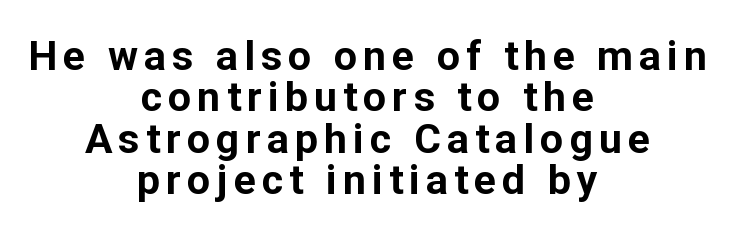
{"serif": "no", "italic": "no", "bold": "yes", "weight": "bold", "width": "normal", "stroke_contrast": "low", "x_height": "medium", "monospaced": "no", "underline": "no", "align": "center", "line_spacing": "tight", "line_spacing_ratio": 1.01, "glyph_px": 41}
